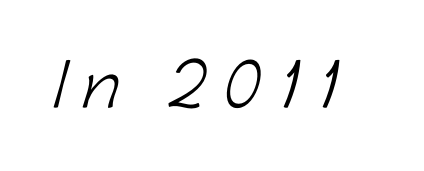
The image shows 58 px light sans-serif type; set unusually wide letter spacing (+0.3 em), not underlined; low stroke contrast and a medium x-height.
